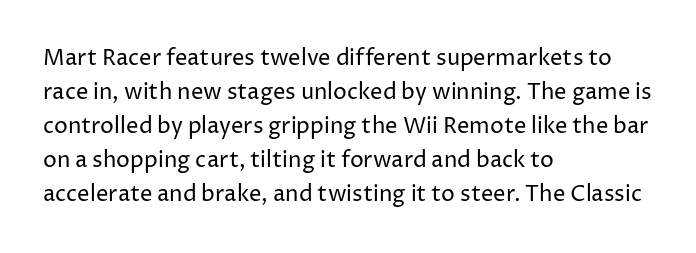
{"italic": "no", "bold": "no", "underline": "no", "align": "left", "line_spacing": "normal", "line_spacing_ratio": 1.54, "letter_spacing": "normal", "letter_spacing_em": 0.0, "glyph_px": 22}
